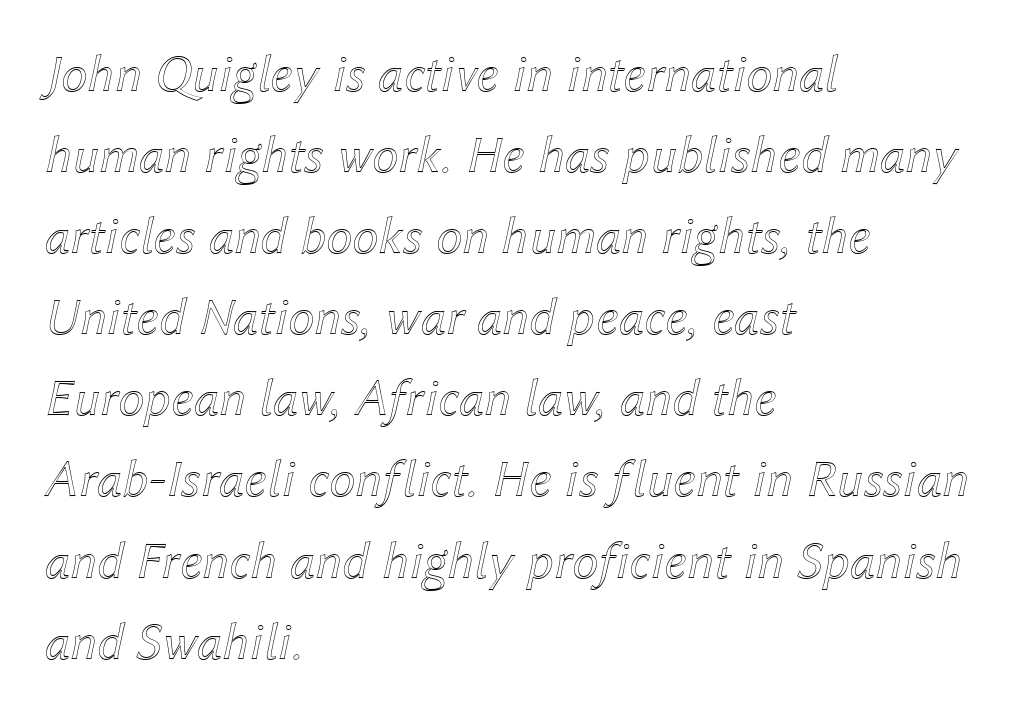
Q: Is the text italic (slanted)? A: Yes, it leans right by about 12 degrees.
Q: Is the text underlined? A: No.
Q: How is the paragraph aligned? A: Left-aligned.
Q: Is the spacing between letters normal or unusually wide? A: Normal.
Q: Is the spacing between lines tight, normal or loose? A: Normal.
Q: Width (condensed, normal, or wide)? A: Normal.
Q: x-height? A: Medium.
Q: Monospaced? A: No.
